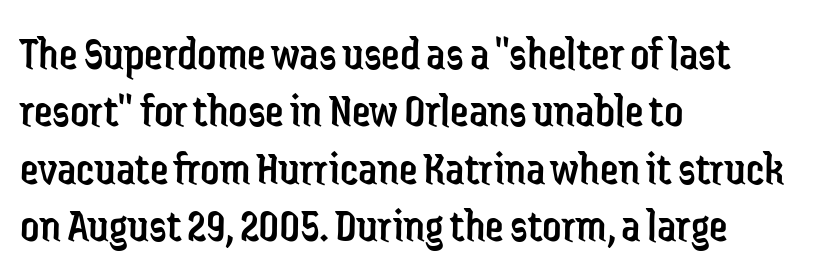
Q: Is the text bold? A: No.
Q: Is the text italic (slanted)? A: No, it is upright.
Q: Is the typeface a serif or a sans-serif typeface? A: Sans-serif.
Q: Is the text underlined? A: No.
Q: How is the paragraph aligned? A: Left-aligned.
Q: Is the spacing between letters normal or unusually wide? A: Normal.
Q: Width (condensed, normal, or wide)? A: Condensed.
Q: Stroke contrast? A: Low.
Q: x-height? A: Medium.
Q: Monospaced? A: No.
